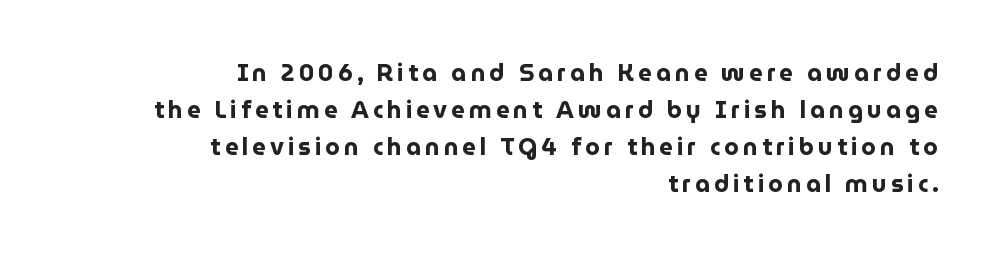
Q: Is the text bold? A: Yes.
Q: Is the text italic (slanted)? A: No, it is upright.
Q: Is the text underlined? A: No.
Q: How is the paragraph aligned? A: Right-aligned.
Q: Is the spacing between lines tight, normal or loose? A: Normal.
